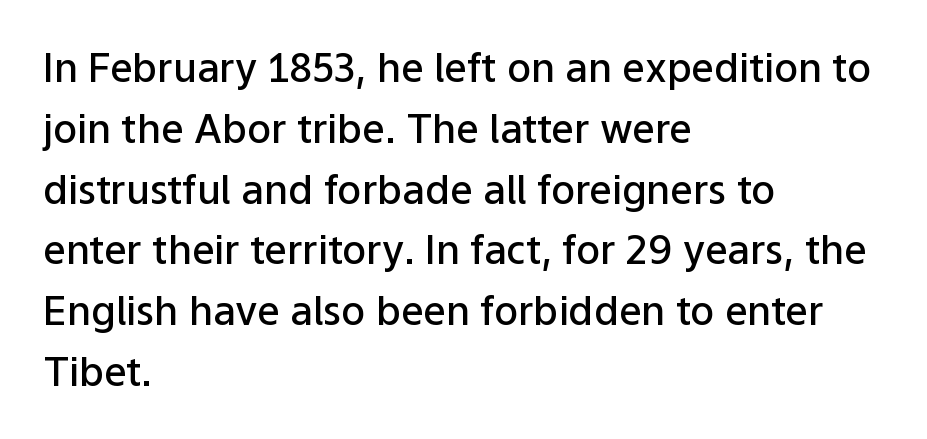
Q: Is the text bold? A: Semi-bold.
Q: Is the text italic (slanted)? A: No, it is upright.
Q: Is the typeface a serif or a sans-serif typeface? A: Sans-serif.
Q: Is the text underlined? A: No.
Q: How is the paragraph aligned? A: Left-aligned.
Q: Is the spacing between letters normal or unusually wide? A: Normal.
Q: Is the spacing between lines tight, normal or loose? A: Normal.
Q: Width (condensed, normal, or wide)? A: Normal.
Q: Stroke contrast? A: Low.
Q: x-height? A: Medium.
Q: Monospaced? A: No.
